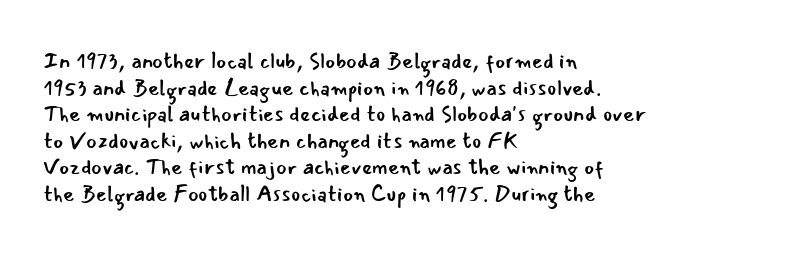
{"italic": "no", "bold": "no", "underline": "no", "align": "left", "line_spacing_ratio": 1.21, "letter_spacing": "normal", "letter_spacing_em": 0.0, "glyph_px": 22}
